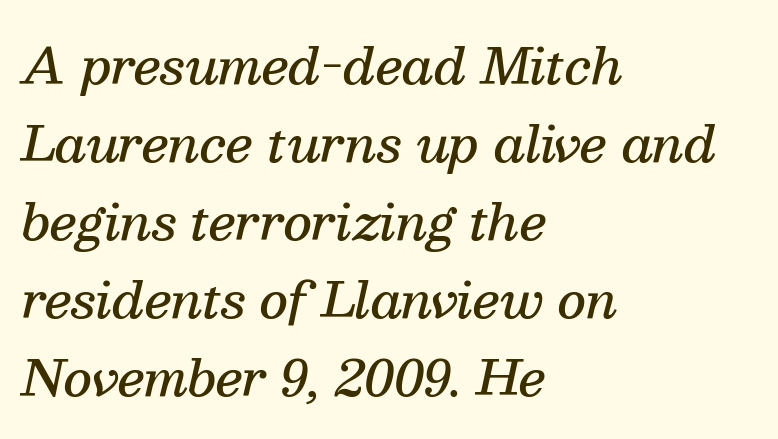
These lines are set flush left with a ragged right edge. Vertical spacing — default. Firm but not heavy-handed strokes: this text is semibold. Every character sits at an angle, as italics do. Old-style or modern, the face here clearly has serifs. This sample has the flowing, uneven cadence of proportional lettering.
